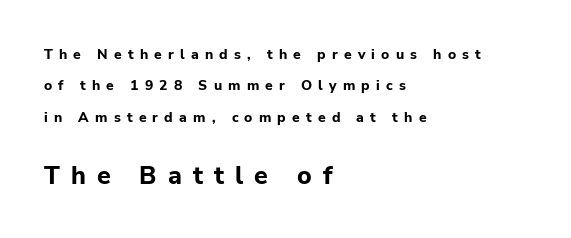
The image shows 25 px bold type, upright; set left-aligned, loose line spacing (2.25x), unusually wide letter spacing (+0.44 em), not underlined; the second (bottom) block is 1.79x larger.
